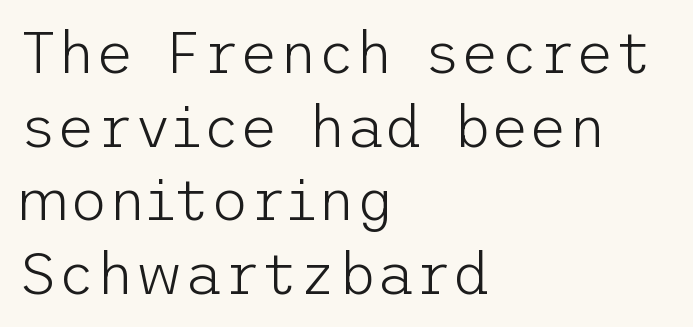
The image shows 59 px light sans-serif type, upright; set left-aligned, normal line spacing (1.25x), normal letter spacing, not underlined; low stroke contrast and a medium x-height.
